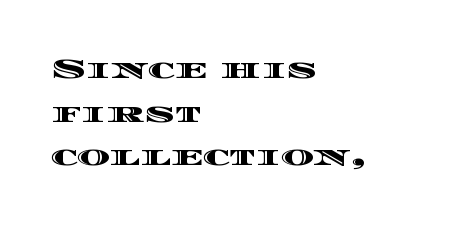
{"italic": "no", "width": "wide", "x_height": "large", "monospaced": "no", "underline": "no", "align": "left", "line_spacing": "normal", "line_spacing_ratio": 1.56, "letter_spacing": "normal", "letter_spacing_em": 0.0, "glyph_px": 28}
